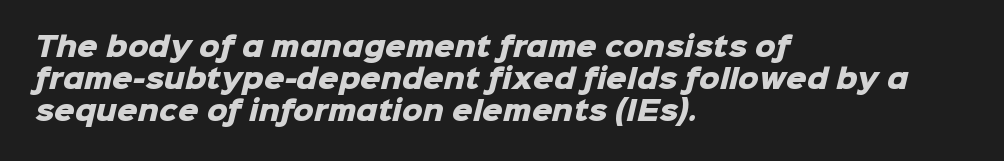
Q: Is the text bold? A: Yes.
Q: Is the text underlined? A: No.
Q: How is the paragraph aligned? A: Left-aligned.
Q: Is the spacing between letters normal or unusually wide? A: Normal.
